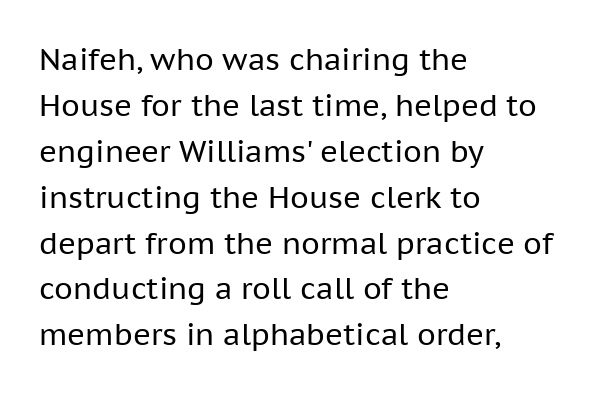
The block of text has a typical density, with ordinary space between rows. A typesetter would call this proportional, since set widths differ per character. Standard letterfit; no display-style spreading of the glyphs. This rendering employs a face without finishing strokes, i.e., a sans-serif. Every stem runs plumb, perpendicular to the baseline.
